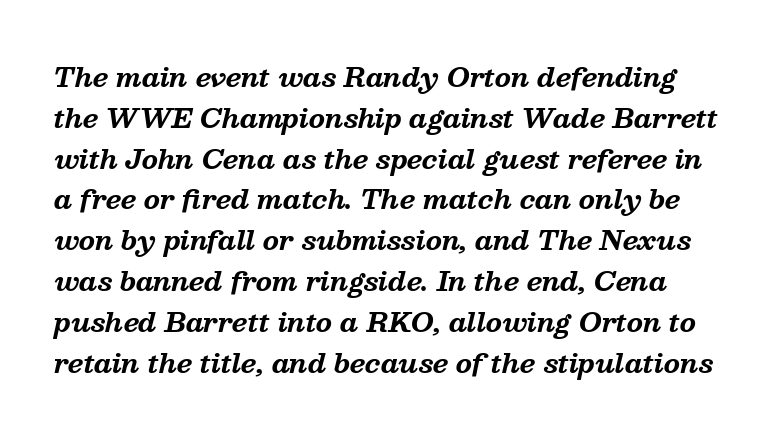
The image shows 26 px bold type, italic (leaning right); set normal line spacing (1.57x), normal letter spacing, not underlined.
